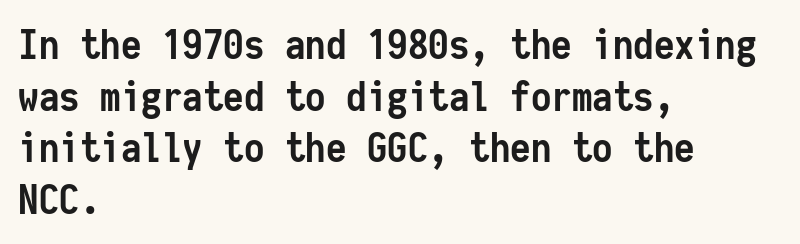
Here the glyphs are tracked normally, forming tight word shapes. Check where the strokes stop: nothing finishes them off — pure sans. The font's upright variant was chosen for this text. Students, observe: this is what conventionally led text looks like. Notice how thick the strokes are: this is what a full bold looks like.
